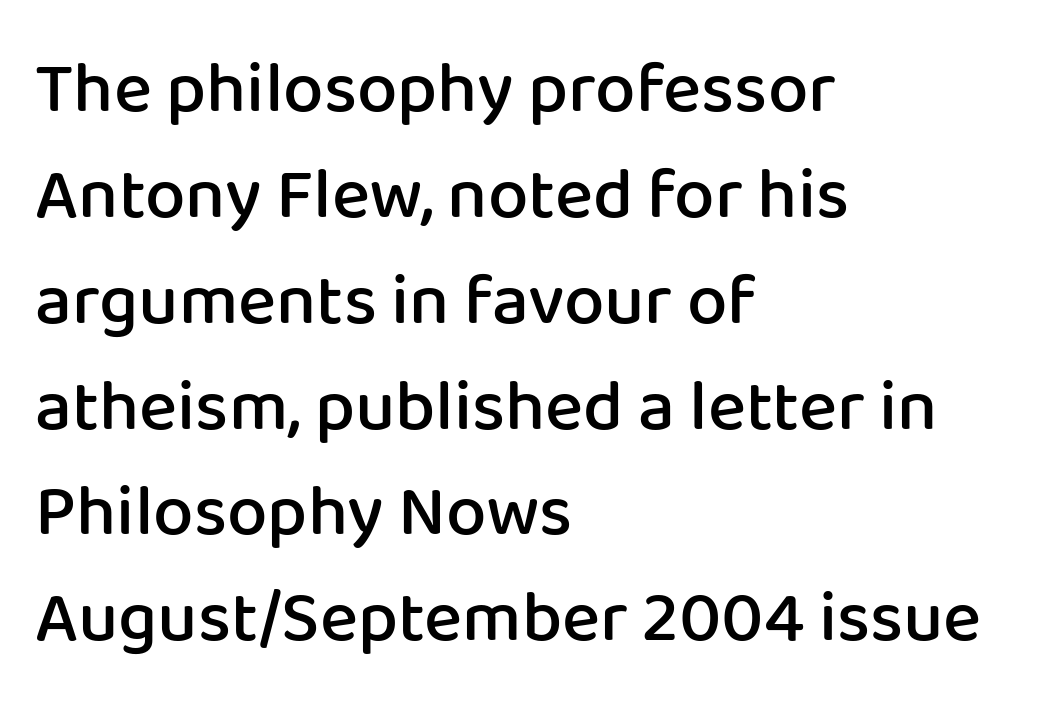
{"serif": "no", "italic": "no", "bold": "semi", "weight": "semibold", "width": "normal", "stroke_contrast": "low", "x_height": "medium", "monospaced": "no", "underline": "no", "align": "left", "line_spacing": "normal", "line_spacing_ratio": 1.47, "letter_spacing": "normal", "letter_spacing_em": 0.0, "glyph_px": 72}
